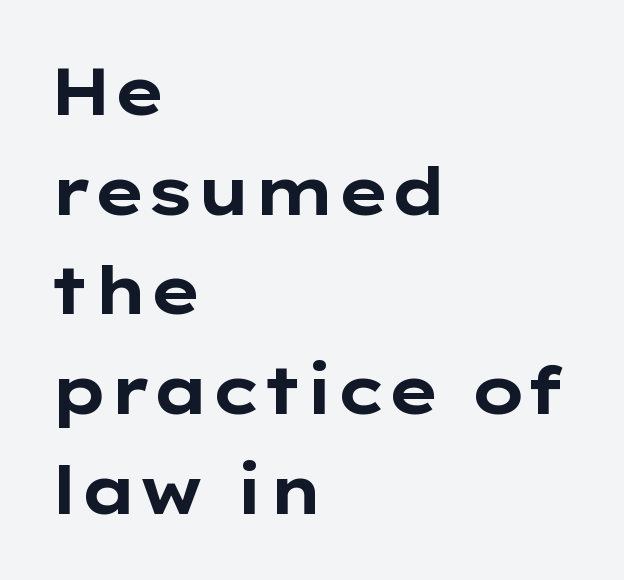
Q: Is the text bold? A: Yes.
Q: Is the text italic (slanted)? A: No, it is upright.
Q: Is the typeface a serif or a sans-serif typeface? A: Sans-serif.
Q: Is the text underlined? A: No.
Q: How is the paragraph aligned? A: Left-aligned.
Q: Is the spacing between letters normal or unusually wide? A: Normal.
Q: Is the spacing between lines tight, normal or loose? A: Normal.
Q: Width (condensed, normal, or wide)? A: Wide.
Q: Stroke contrast? A: Low.
Q: x-height? A: Medium.
Q: Monospaced? A: No.
